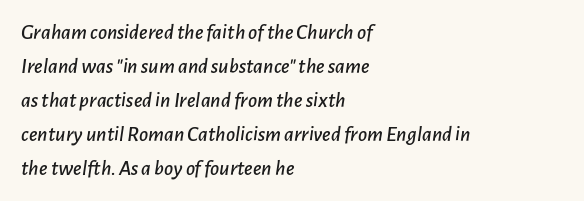
{"italic": "yes", "lean": "right", "slant_degrees": 7, "underline": "no", "align": "left", "line_spacing": "normal", "line_spacing_ratio": 1.54, "letter_spacing": "normal", "letter_spacing_em": 0.0, "glyph_px": 22}
